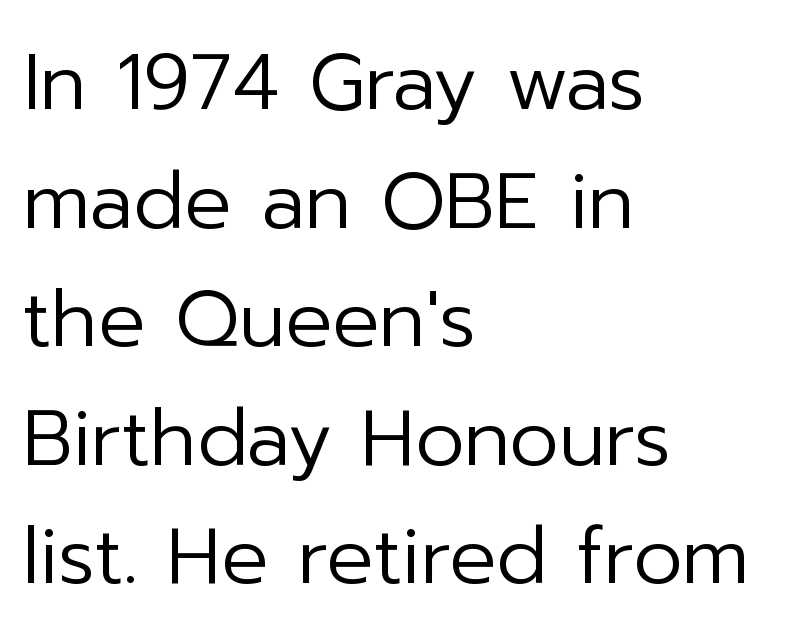
Q: Is the text bold? A: No.
Q: Is the text italic (slanted)? A: No, it is upright.
Q: Is the typeface a serif or a sans-serif typeface? A: Sans-serif.
Q: Is the text underlined? A: No.
Q: How is the paragraph aligned? A: Left-aligned.
Q: Is the spacing between letters normal or unusually wide? A: Normal.
Q: Is the spacing between lines tight, normal or loose? A: Normal.
Q: Width (condensed, normal, or wide)? A: Normal.
Q: Stroke contrast? A: Low.
Q: x-height? A: Medium.
Q: Monospaced? A: No.
